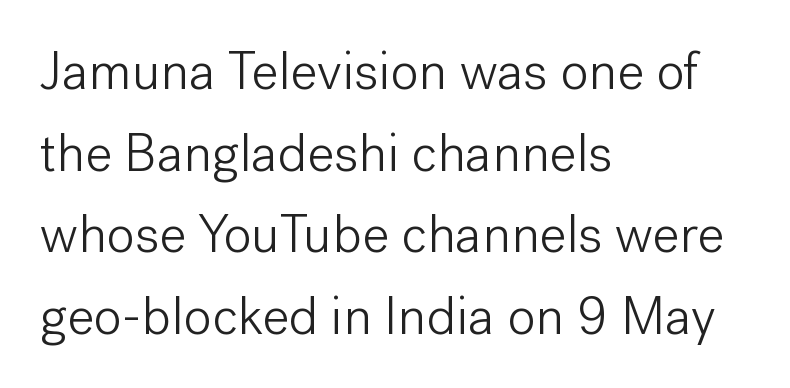
Heft: none added — not bold. Horizontally, the lines are justified to the leading edge only. Caption: standard tracking, unaltered. Typographically, this falls in the sans-serif category. Looks like regular typesetting: each glyph gets only the width it needs.
